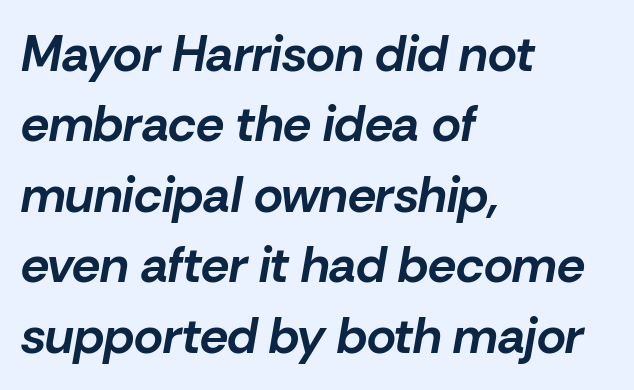
The image shows 50 px bold type, italic (leaning right); set left-aligned, normal line spacing (1.41x), normal letter spacing, not underlined; low stroke contrast and a medium x-height.
